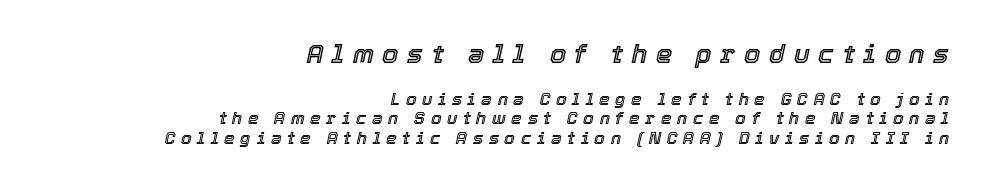
The lines in this sample share a right terminus and differ only in where they begin. If you drew a line through each stem, it would be angled. The space directly below the letters is spotless. Visually, the top section dominates because its glyphs are scaled up.
